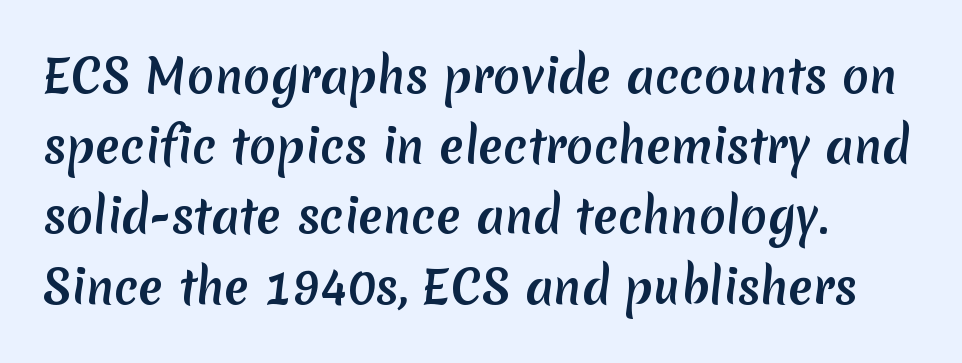
The image shows 45 px sans-serif type; set left-aligned, normal line spacing (1.56x), normal letter spacing, not underlined; medium stroke contrast and a medium x-height.
